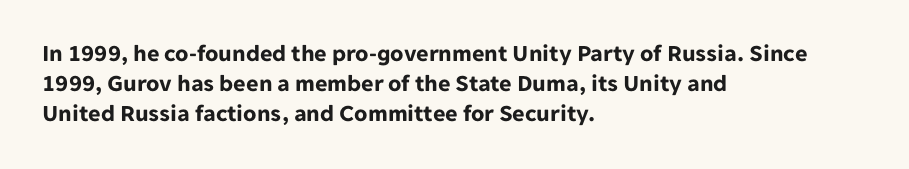
The characters look thick and weighty, a clear bold. Rows of type keep a routine distance in the vertical direction. Each word holds together tightly as a unit, with standard inter-letter gaps. Does the copy run flush right? No — it runs flush left. Beneath every word, the page is bare.
